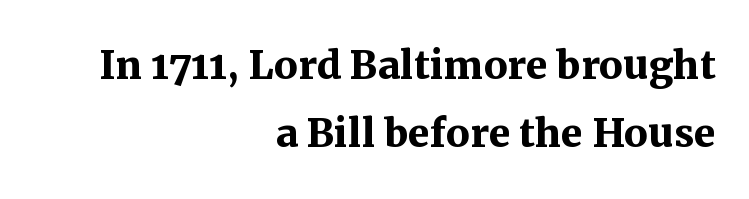
The image shows 53 px semibold serif type, upright; set right-aligned, normal line spacing (1.29x), normal letter spacing, not underlined; medium stroke contrast and a medium x-height.
